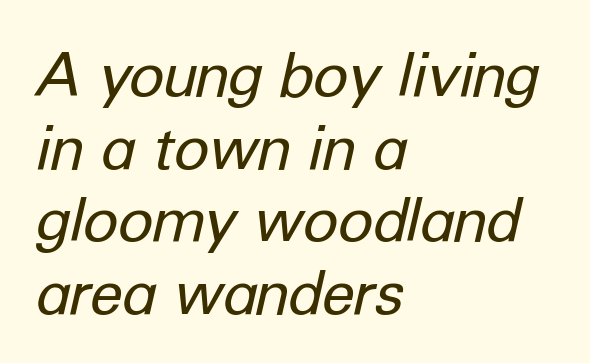
The image shows 60 px regular-weight type, italic (leaning right); set left-aligned, line spacing 1.21x, normal letter spacing, not underlined; low stroke contrast and a medium x-height.
